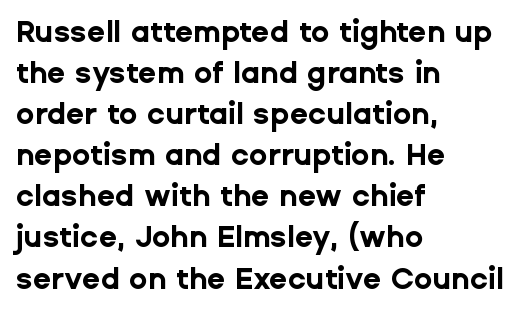
{"serif": "no", "italic": "no", "bold": "yes", "weight": "bold", "width": "normal", "stroke_contrast": "low", "x_height": "medium", "monospaced": "no", "underline": "no", "align": "left", "line_spacing": "normal", "line_spacing_ratio": 1.37, "letter_spacing": "normal", "letter_spacing_em": 0.0, "glyph_px": 30}
